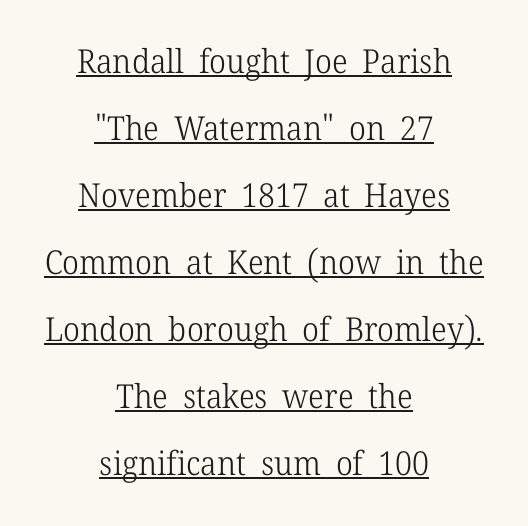
The image shows 33 px light serif type, upright; set centered, loose line spacing (2.03x), normal letter spacing, underlined; low stroke contrast and a medium x-height.
